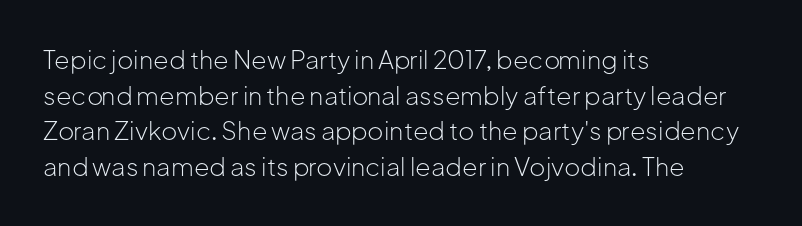
No word sits above an underline. These lines stack with their left ends in a neat column. The line-height multiplier appears to be the usual default. Ordinary non-slanted type is in use. Students, note that the glyphs here touch the page at normal intervals.
